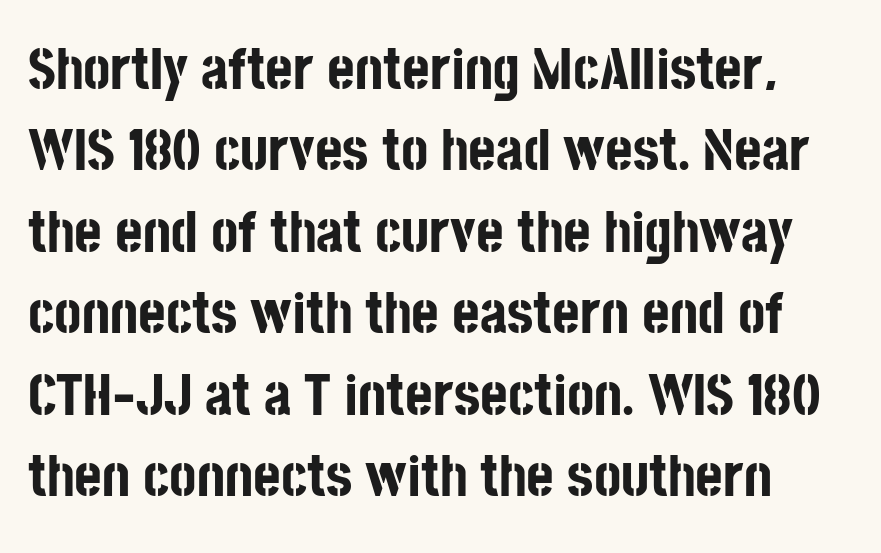
The image shows 59 px bold, condensed sans-serif type, upright; set normal line spacing (1.38x), normal letter spacing, not underlined; low stroke contrast and a large x-height.
